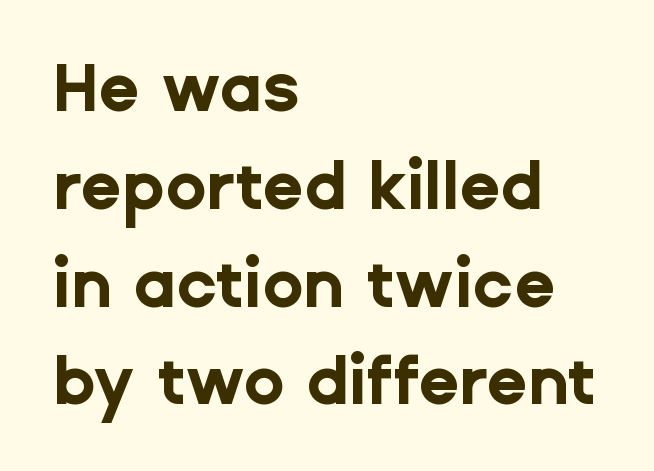
The image shows 67 px bold sans-serif type, upright; set left-aligned, normal line spacing (1.46x), normal letter spacing, not underlined; low stroke contrast and a medium x-height.
